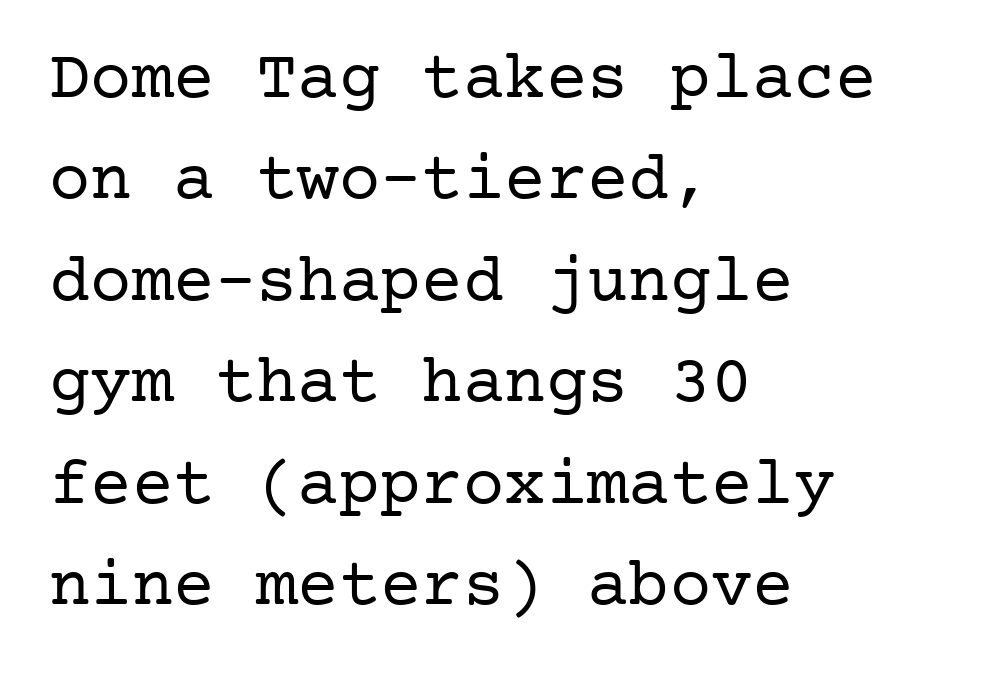
{"serif": "yes", "italic": "no", "bold": "no", "weight": "regular", "width": "normal", "stroke_contrast": "low", "x_height": "medium", "underline": "no", "align": "left", "line_spacing": "normal", "line_spacing_ratio": 1.47, "letter_spacing": "normal", "letter_spacing_em": 0.0, "glyph_px": 69}
